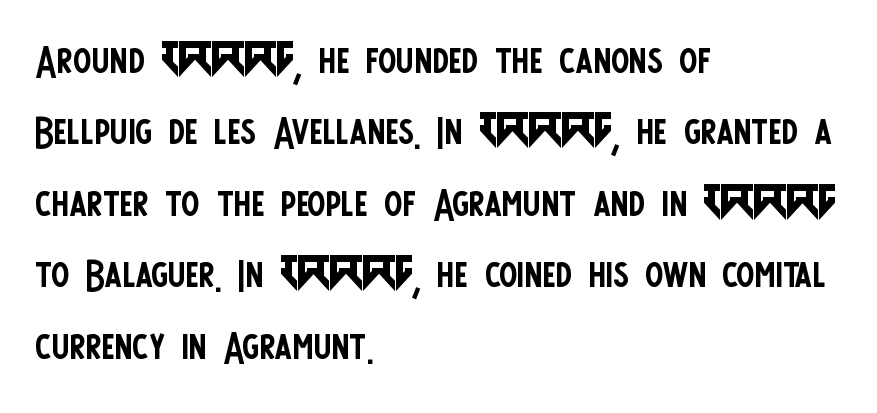
Q: Is the text bold? A: No.
Q: Is the text italic (slanted)? A: No, it is upright.
Q: Is the typeface a serif or a sans-serif typeface? A: Sans-serif.
Q: Is the text underlined? A: No.
Q: How is the paragraph aligned? A: Left-aligned.
Q: Is the spacing between letters normal or unusually wide? A: Normal.
Q: Is the spacing between lines tight, normal or loose? A: Normal.
Q: Width (condensed, normal, or wide)? A: Condensed.
Q: Stroke contrast? A: Low.
Q: x-height? A: Large.
Q: Monospaced? A: No.
